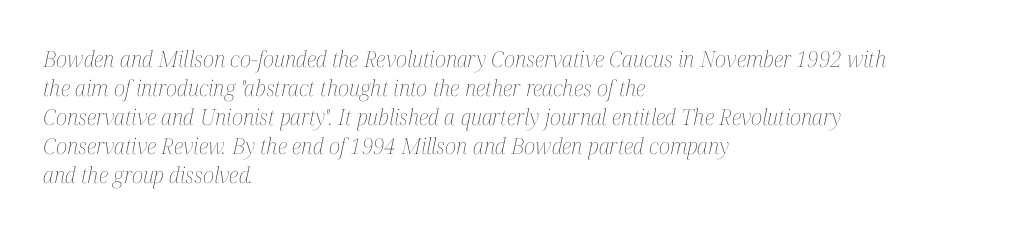
The image shows 22 px text type, italic (leaning right); set left-aligned, normal line spacing (1.32x), normal letter spacing, not underlined.
